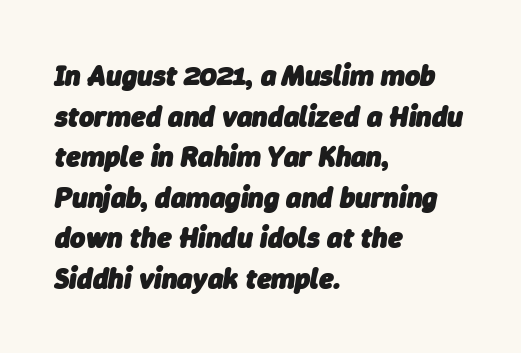
{"italic": "yes", "lean": "right", "slant_degrees": 9, "bold": "yes", "weight": "heavy", "width": "normal", "stroke_contrast": "low", "x_height": "medium", "monospaced": "no", "underline": "no", "align": "left", "line_spacing": "normal", "line_spacing_ratio": 1.4, "letter_spacing": "normal", "letter_spacing_em": 0.0, "glyph_px": 29}
